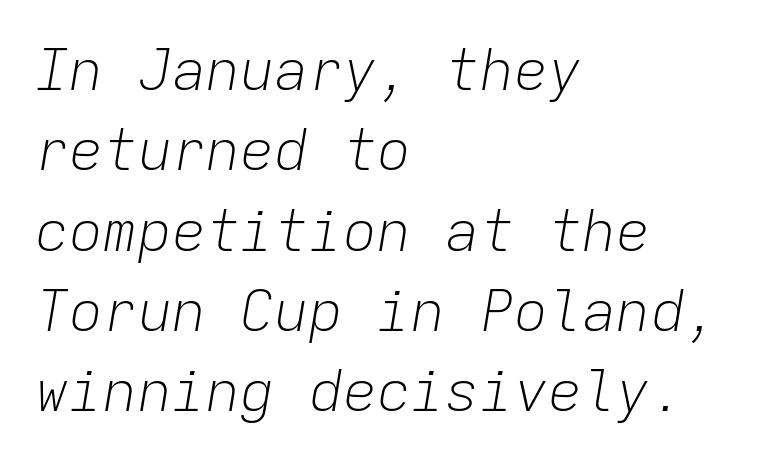
The passage shown stacks its lines at a standard gap. Every character here occupies the same horizontal width, giving the sample a typewriter-like rhythm. You could call the tracking neutral — neither tight nor loose. Anything drawn beneath the words? Only blank space. Is the stroke heavy? The answer is a plain regular-or-lighter.
